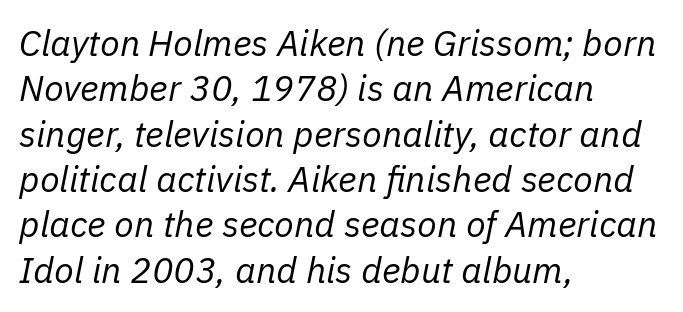
Q: Is the text bold? A: No.
Q: Is the text italic (slanted)? A: Yes, it leans right by about 11 degrees.
Q: Is the text underlined? A: No.
Q: How is the paragraph aligned? A: Left-aligned.
Q: Is the spacing between letters normal or unusually wide? A: Normal.
Q: Is the spacing between lines tight, normal or loose? A: Normal.
Q: Width (condensed, normal, or wide)? A: Normal.
Q: Stroke contrast? A: Low.
Q: x-height? A: Medium.
Q: Monospaced? A: No.
